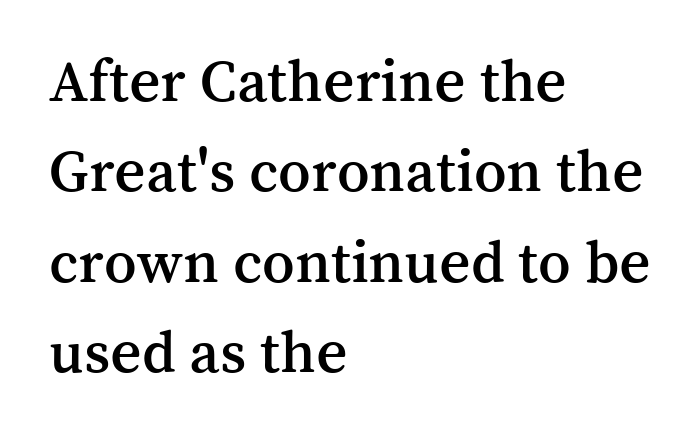
In terms of leading, this rendering sits right in the middle. A typesetter would label this face a serif. Visually the block forms a straight wall on the left and a jagged coastline on the right. Inter-character spacing is left at the font's built-in metrics. The foot of each line stays bare and open. Italic: no, the glyphs are upright roman.
